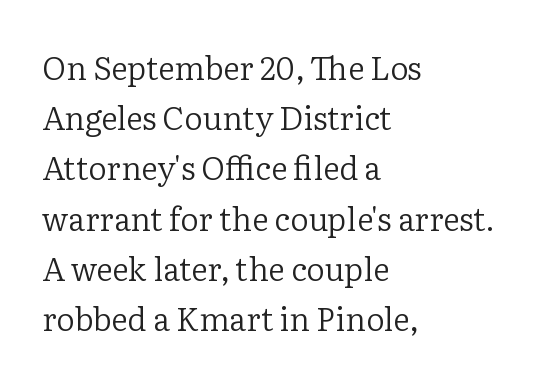
Q: Is the text bold? A: No.
Q: Is the text italic (slanted)? A: No, it is upright.
Q: Is the typeface a serif or a sans-serif typeface? A: Serif.
Q: Is the text underlined? A: No.
Q: How is the paragraph aligned? A: Left-aligned.
Q: Is the spacing between letters normal or unusually wide? A: Normal.
Q: Is the spacing between lines tight, normal or loose? A: Normal.
Q: Width (condensed, normal, or wide)? A: Normal.
Q: Stroke contrast? A: Low.
Q: x-height? A: Medium.
Q: Monospaced? A: No.
